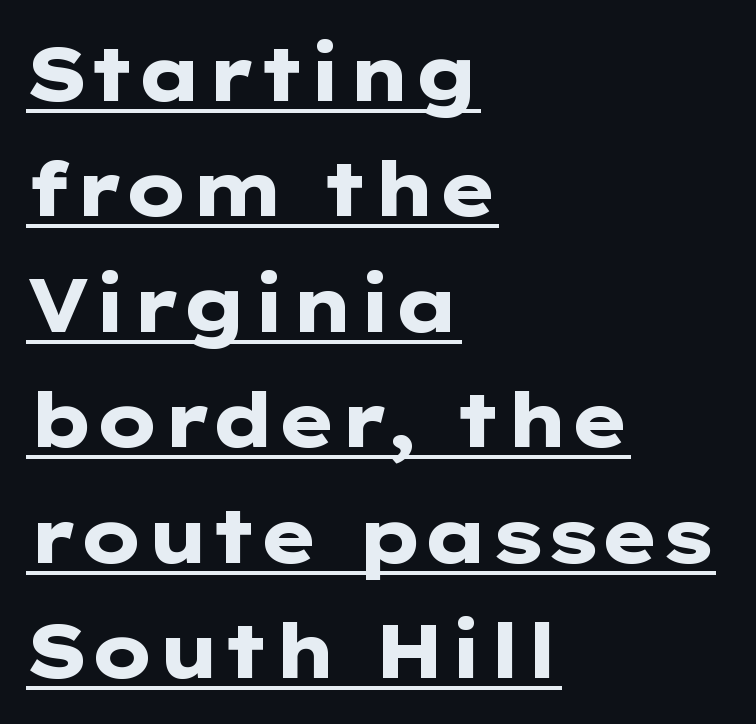
Q: Is the text bold? A: Yes.
Q: Is the text italic (slanted)? A: No, it is upright.
Q: Is the typeface a serif or a sans-serif typeface? A: Sans-serif.
Q: Is the text underlined? A: Yes.
Q: How is the paragraph aligned? A: Left-aligned.
Q: Is the spacing between letters normal or unusually wide? A: Normal.
Q: Is the spacing between lines tight, normal or loose? A: Normal.
Q: Width (condensed, normal, or wide)? A: Wide.
Q: Stroke contrast? A: Low.
Q: x-height? A: Medium.
Q: Monospaced? A: No.
